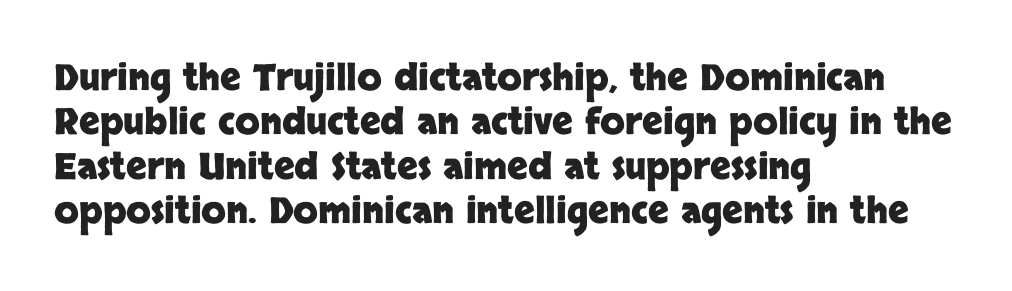
{"serif": "no", "italic": "no", "bold": "yes", "weight": "heavy", "width": "normal", "stroke_contrast": "low", "x_height": "large", "monospaced": "no", "underline": "no", "align": "left", "line_spacing_ratio": 1.23, "letter_spacing": "normal", "letter_spacing_em": 0.0, "glyph_px": 36}
